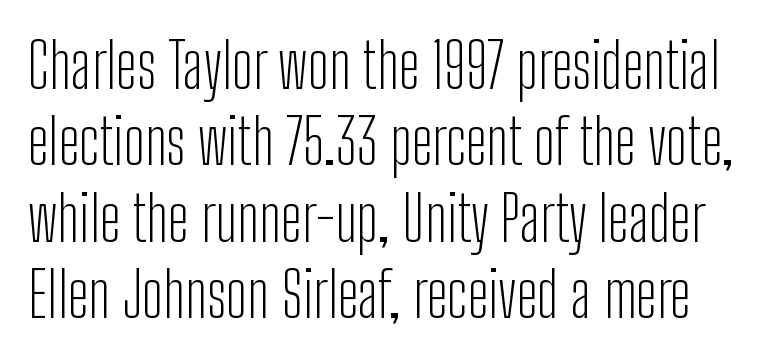
The image shows 62 px light, condensed sans-serif type, upright; set line spacing 1.23x, normal letter spacing, not underlined; low stroke contrast and a medium x-height.
